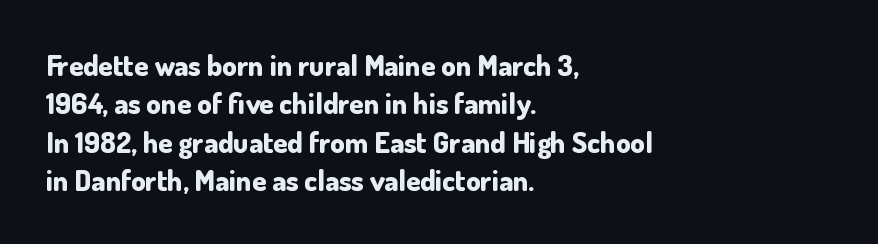
{"serif": "no", "italic": "no", "bold": "yes", "weight": "bold", "width": "normal", "stroke_contrast": "low", "x_height": "small", "monospaced": "no", "underline": "no", "align": "left", "line_spacing": "normal", "line_spacing_ratio": 1.32, "letter_spacing": "normal", "letter_spacing_em": 0.0, "glyph_px": 29}
